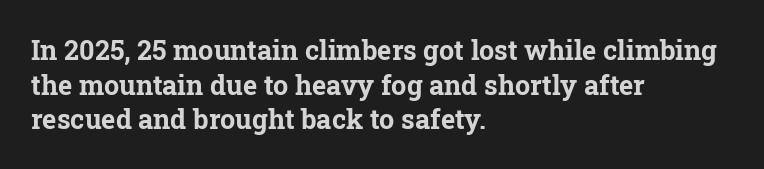
The image shows 27 px bold type, upright; set left-aligned, normal line spacing (1.28x), normal letter spacing, not underlined.
